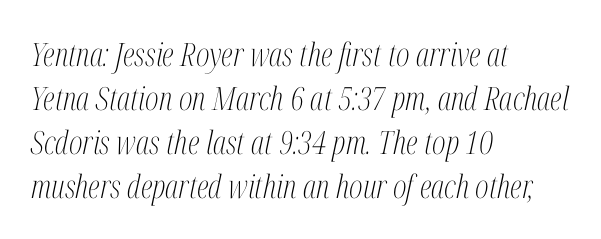
Q: Is the text bold? A: No.
Q: Is the text italic (slanted)? A: Yes, it leans right by about 12 degrees.
Q: Is the typeface a serif or a sans-serif typeface? A: Serif.
Q: Is the text underlined? A: No.
Q: How is the paragraph aligned? A: Left-aligned.
Q: Is the spacing between letters normal or unusually wide? A: Normal.
Q: Is the spacing between lines tight, normal or loose? A: Normal.
Q: Width (condensed, normal, or wide)? A: Condensed.
Q: Stroke contrast? A: Medium.
Q: x-height? A: Medium.
Q: Monospaced? A: No.
